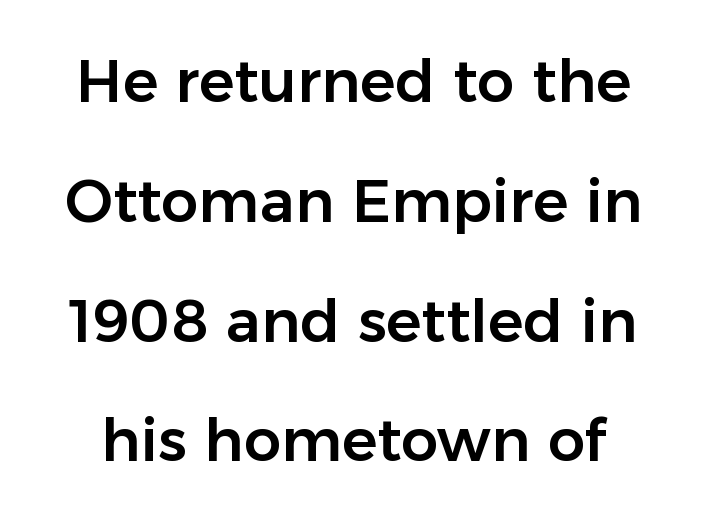
Nothing sits at the stroke ends, so this counts as sans-serif. Italic? Not at all — the glyphs are vertical. Quick note: interline space is abundant. The face used here is rendered with its standard letterfit. Here the designer chose a conventional face with non-uniform glyph widths. Just letters on the line, the space beneath them empty.
